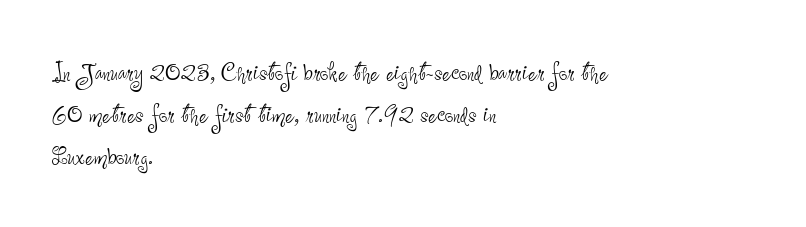
The image shows 30 px thin, condensed sans-serif type; set left-aligned, normal line spacing (1.4x), normal letter spacing, not underlined; low stroke contrast and a small x-height.
